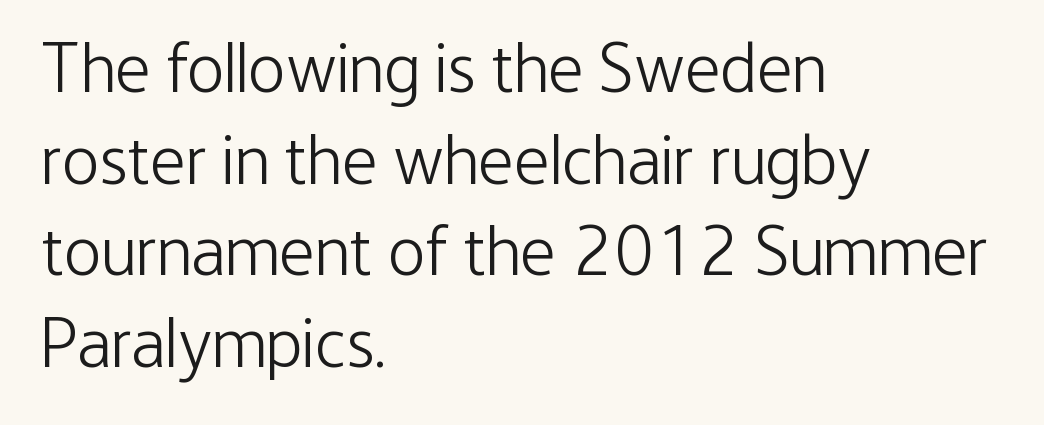
The image shows 70 px light, condensed sans-serif type, upright; set left-aligned, normal line spacing (1.31x), normal letter spacing, not underlined; low stroke contrast and a medium x-height.
